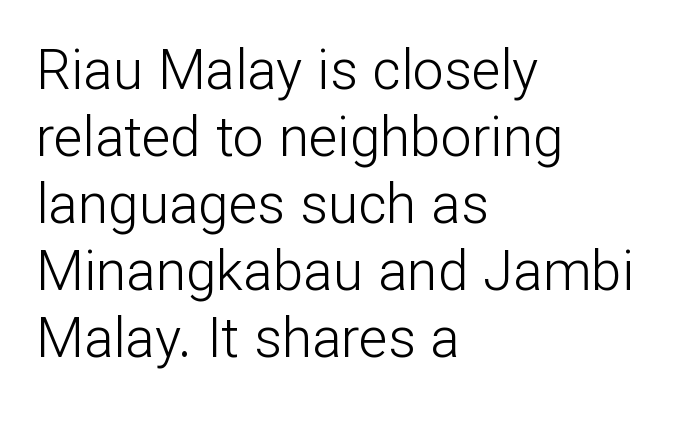
Are there feet on the stems? There aren't — it's a sans. You can tell it's not italic because the verticals are truly vertical. The area under the type is left untouched. These lines keep a tight, regular rhythm from letter to letter.
